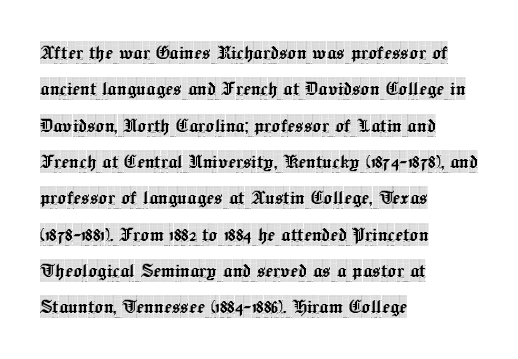
Q: Is the text italic (slanted)? A: No, it is upright.
Q: Is the text underlined? A: No.
Q: How is the paragraph aligned? A: Left-aligned.
Q: Is the spacing between letters normal or unusually wide? A: Normal.
Q: Is the spacing between lines tight, normal or loose? A: Normal.
